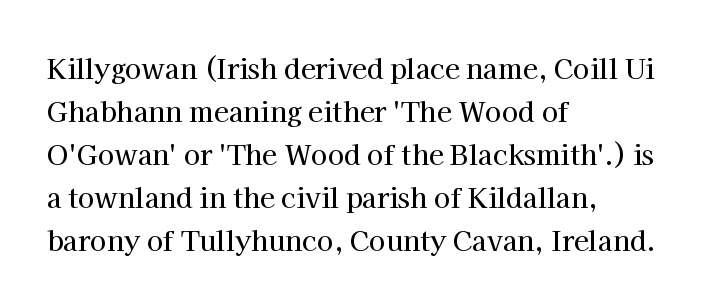
Q: Is the text italic (slanted)? A: No, it is upright.
Q: Is the text underlined? A: No.
Q: How is the paragraph aligned? A: Left-aligned.
Q: Is the spacing between letters normal or unusually wide? A: Normal.
Q: Is the spacing between lines tight, normal or loose? A: Normal.
